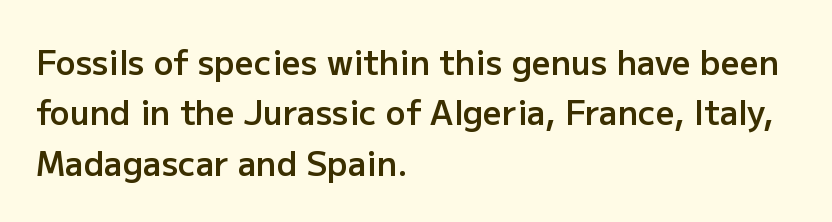
{"serif": "no", "italic": "no", "bold": "semi", "weight": "semibold", "width": "normal", "stroke_contrast": "low", "x_height": "medium", "monospaced": "no", "underline": "no", "align": "left", "line_spacing": "normal", "line_spacing_ratio": 1.53, "letter_spacing": "normal", "letter_spacing_em": 0.0, "glyph_px": 33}
